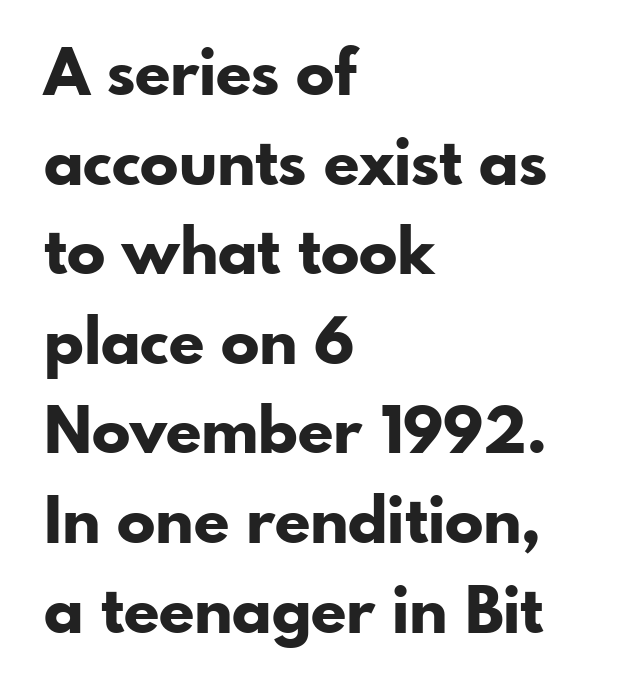
{"serif": "no", "italic": "no", "bold": "yes", "weight": "bold", "width": "normal", "stroke_contrast": "low", "x_height": "small", "monospaced": "no", "underline": "no", "align": "left", "line_spacing": "normal", "line_spacing_ratio": 1.4, "letter_spacing": "normal", "letter_spacing_em": 0.0, "glyph_px": 64}
